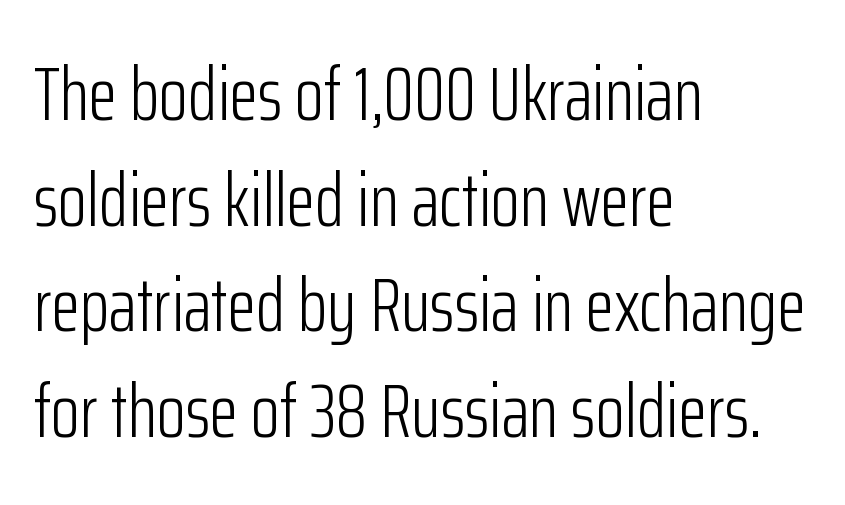
The image shows 75 px light, condensed sans-serif type, upright; set left-aligned, normal line spacing (1.41x), normal letter spacing, not underlined; low stroke contrast and a medium x-height.
